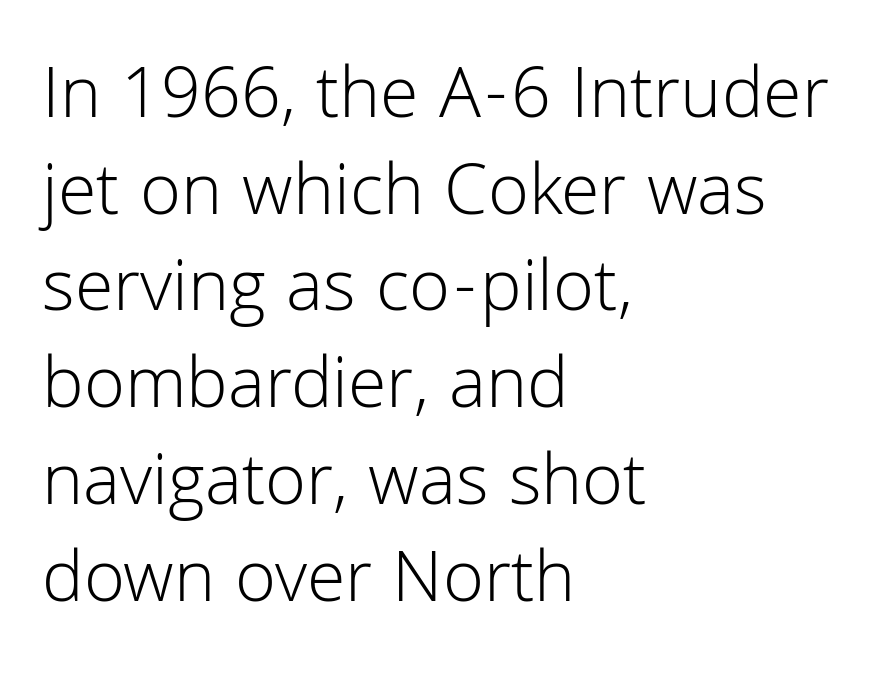
Vertical stems look standard width or narrower in stroke. A student would call this left alignment; a typographer would say flush left, rag right. In terms of leading, this rendering sits right in the middle. Any mark beneath the type? The region is blank. Letterform terminals end flat and unadorned throughout the passage. The face used here is proportionally spaced, like ordinary book or web type.
